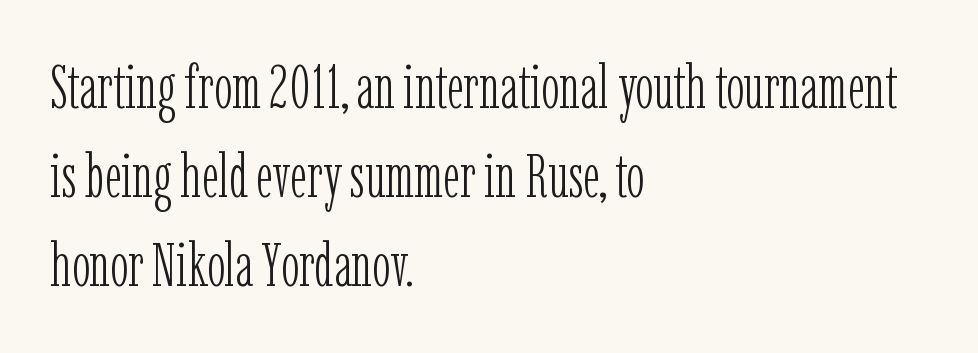
{"serif": "yes", "italic": "no", "bold": "no", "weight": "light", "width": "condensed", "stroke_contrast": "low", "x_height": "medium", "monospaced": "no", "underline": "no", "align": "left", "line_spacing": "normal", "line_spacing_ratio": 1.46, "letter_spacing": "normal", "letter_spacing_em": 0.0, "glyph_px": 61}
